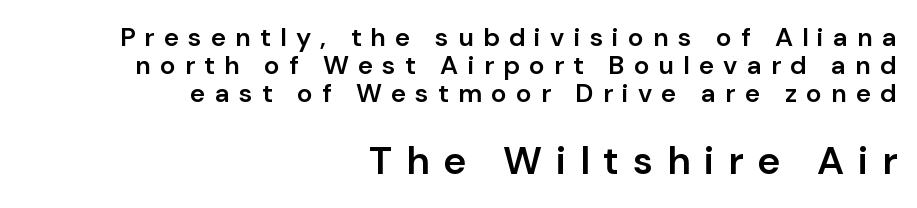
If you squint, the bottom block still reads clearly — it's the larger of the two. This rendering widens character spacing well past its baseline value. Think of a printed novel: that variable character pitch is what you see here. Typographically, this falls in the sans-serif category. A bare baseline throughout the passage. Posture: upright roman.
